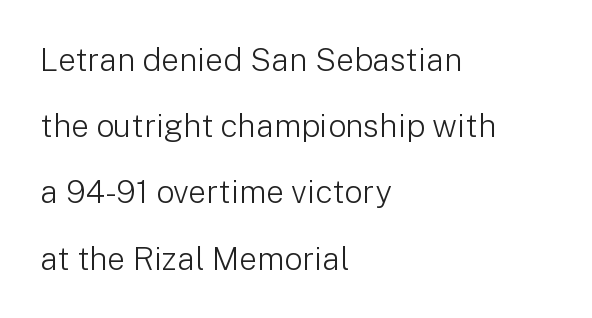
Q: Is the text bold? A: No.
Q: Is the text italic (slanted)? A: No, it is upright.
Q: Is the typeface a serif or a sans-serif typeface? A: Sans-serif.
Q: Is the text underlined? A: No.
Q: How is the paragraph aligned? A: Left-aligned.
Q: Is the spacing between letters normal or unusually wide? A: Normal.
Q: Is the spacing between lines tight, normal or loose? A: Loose.
Q: Width (condensed, normal, or wide)? A: Normal.
Q: Stroke contrast? A: Low.
Q: x-height? A: Medium.
Q: Monospaced? A: No.
